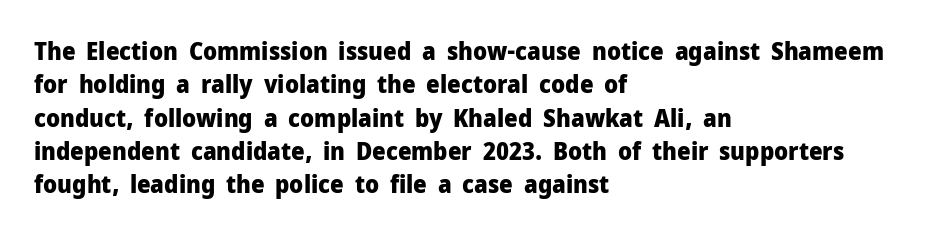
{"italic": "no", "bold": "yes", "underline": "no", "align": "left", "line_spacing": "normal", "line_spacing_ratio": 1.39, "letter_spacing": "normal", "letter_spacing_em": 0.0, "glyph_px": 24}
